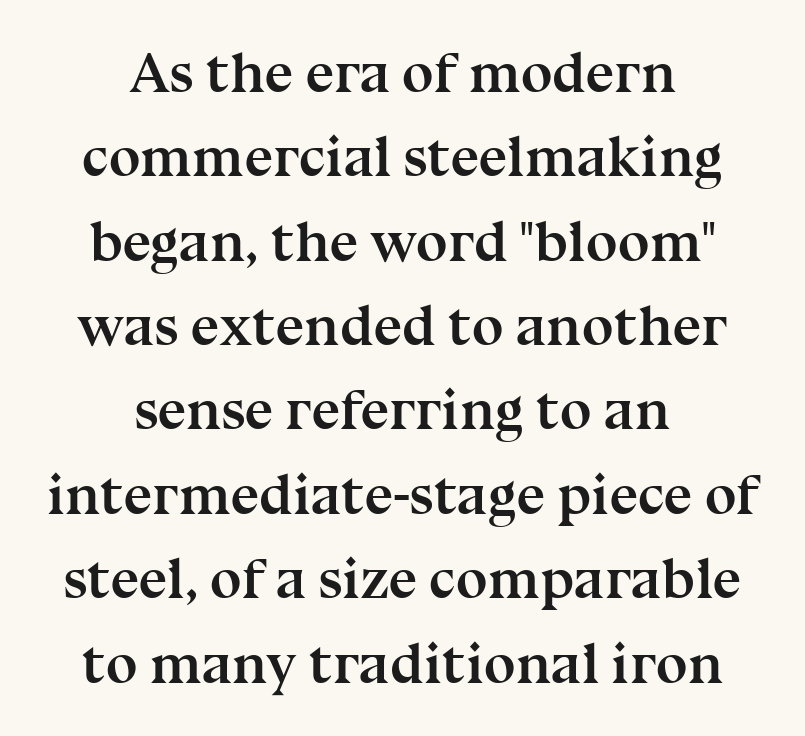
Q: Is the text bold? A: Yes.
Q: Is the text italic (slanted)? A: No, it is upright.
Q: Is the typeface a serif or a sans-serif typeface? A: Serif.
Q: Is the text underlined? A: No.
Q: How is the paragraph aligned? A: Centered.
Q: Is the spacing between letters normal or unusually wide? A: Normal.
Q: Is the spacing between lines tight, normal or loose? A: Normal.
Q: Width (condensed, normal, or wide)? A: Normal.
Q: Stroke contrast? A: Medium.
Q: x-height? A: Medium.
Q: Monospaced? A: No.
